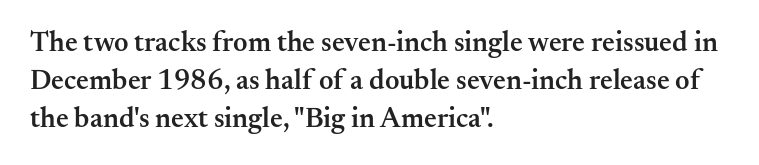
The image shows 28 px semibold serif type, upright; set left-aligned, normal line spacing (1.35x), normal letter spacing, not underlined; medium stroke contrast and a small x-height.
